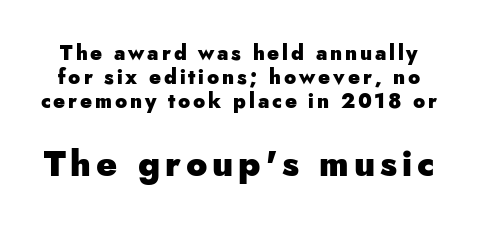
Q: Is the text bold? A: Yes.
Q: Is the text italic (slanted)? A: No, it is upright.
Q: Is the typeface a serif or a sans-serif typeface? A: Sans-serif.
Q: Is the text underlined? A: No.
Q: Which block of text is set in a larger size, the first (top) or the second (bottom)? A: The second (bottom) one.
Q: Width (condensed, normal, or wide)? A: Normal.
Q: Stroke contrast? A: Low.
Q: x-height? A: Small.
Q: Monospaced? A: No.
